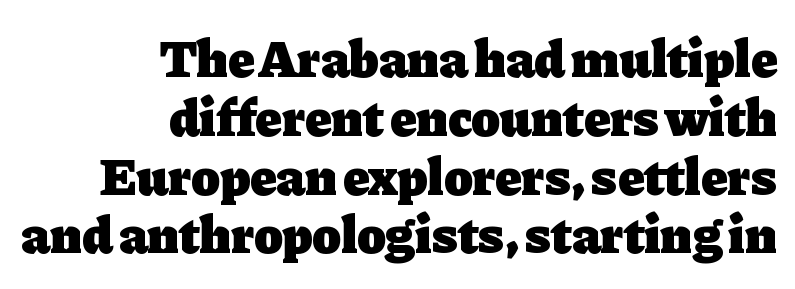
Proportional: the letters do not fall into vertical columns. Vertical spacing — tight. Default kerning and tracking; the words read as compact shapes. Strong, thick strokes mark this as bold type.
